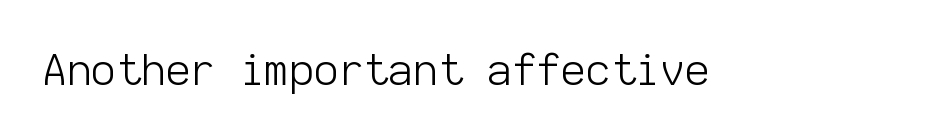
{"serif": "no", "italic": "no", "bold": "no", "weight": "light", "width": "normal", "stroke_contrast": "low", "x_height": "medium", "monospaced": "yes", "underline": "no", "letter_spacing": "normal", "letter_spacing_em": 0.0, "glyph_px": 43}
